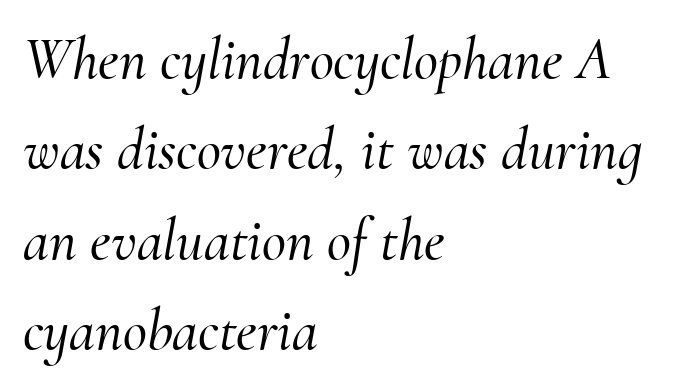
Q: Is the text italic (slanted)? A: Yes, it leans right by about 10 degrees.
Q: Is the typeface a serif or a sans-serif typeface? A: Serif.
Q: Is the text underlined? A: No.
Q: How is the paragraph aligned? A: Left-aligned.
Q: Is the spacing between letters normal or unusually wide? A: Normal.
Q: Is the spacing between lines tight, normal or loose? A: Normal.
Q: Width (condensed, normal, or wide)? A: Normal.
Q: Stroke contrast? A: Medium.
Q: x-height? A: Small.
Q: Monospaced? A: No.
